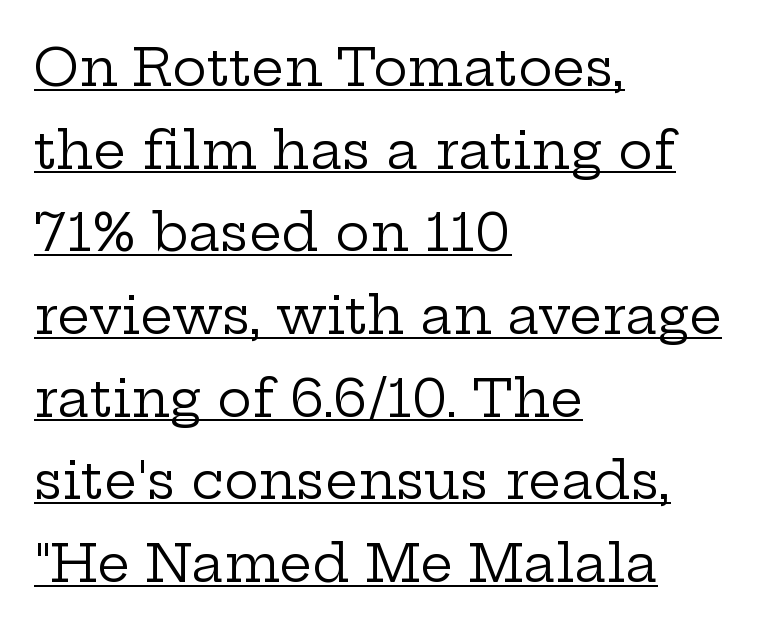
{"serif": "yes", "italic": "no", "bold": "no", "weight": "regular", "width": "wide", "stroke_contrast": "low", "x_height": "medium", "monospaced": "no", "underline": "yes", "align": "left", "line_spacing": "normal", "line_spacing_ratio": 1.59, "letter_spacing": "normal", "letter_spacing_em": 0.0, "glyph_px": 52}
